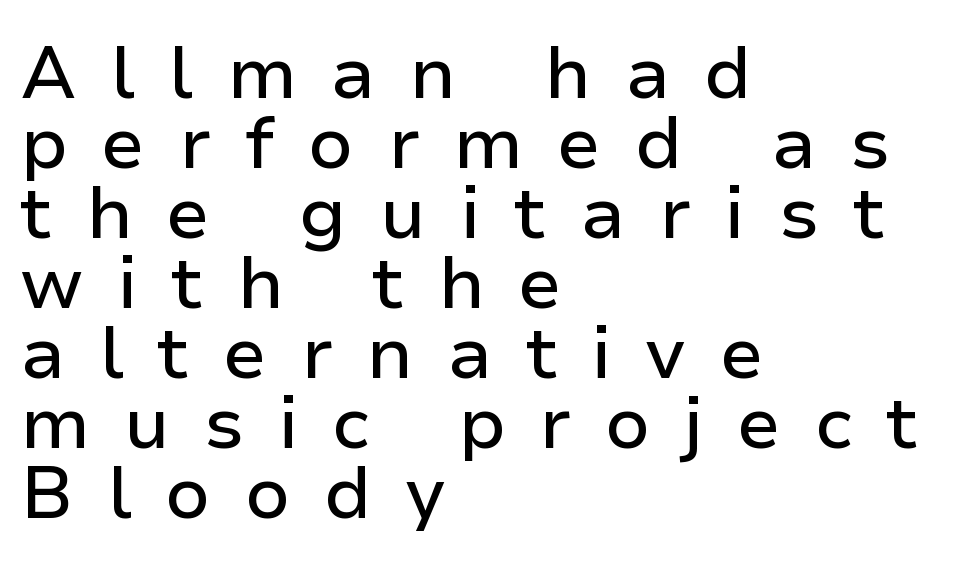
{"serif": "no", "italic": "no", "width": "normal", "stroke_contrast": "low", "x_height": "medium", "monospaced": "no", "underline": "no", "align": "left", "line_spacing": "tight", "line_spacing_ratio": 0.96, "letter_spacing": "wide", "letter_spacing_em": 0.46, "glyph_px": 73}
